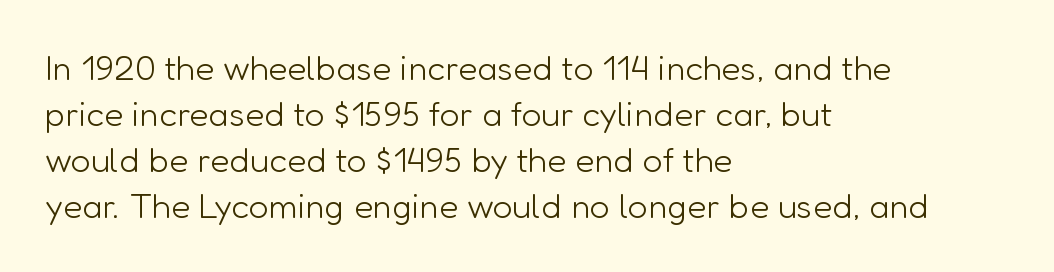
{"serif": "no", "italic": "no", "bold": "no", "weight": "light", "width": "normal", "stroke_contrast": "low", "x_height": "medium", "monospaced": "no", "underline": "no", "align": "left", "line_spacing": "normal", "line_spacing_ratio": 1.31, "letter_spacing": "normal", "letter_spacing_em": 0.0, "glyph_px": 35}
